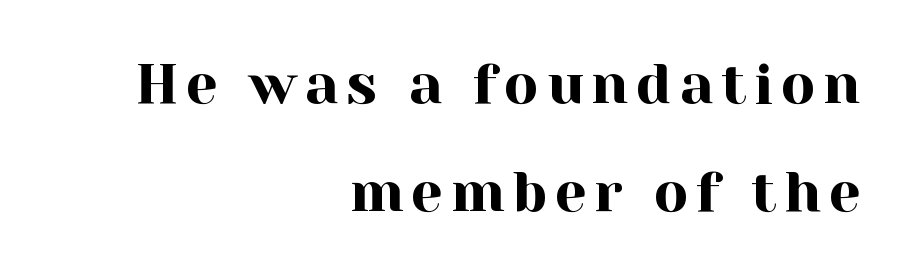
The image shows 57 px serif type, upright; set right-aligned, loose line spacing (1.9x), not underlined; a medium x-height.
